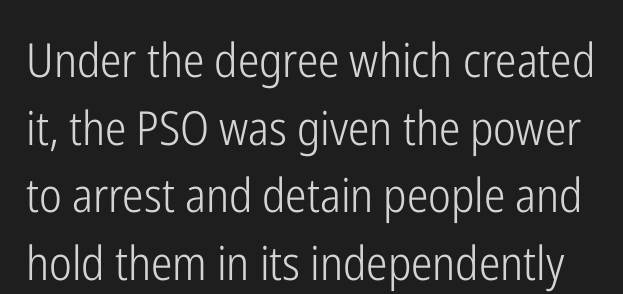
Weight: in the light-to-regular range. Clear beneath every line of the passage. The letters stand upright; this is a roman face. Serif or sans? Sans — the stroke terminals are bare.
